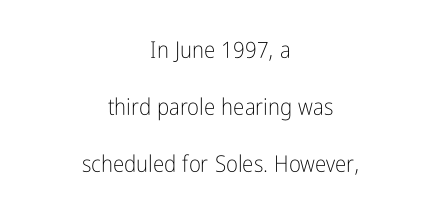
The image shows 23 px text type, upright; set centered, loose line spacing (2.47x), normal letter spacing, not underlined.
